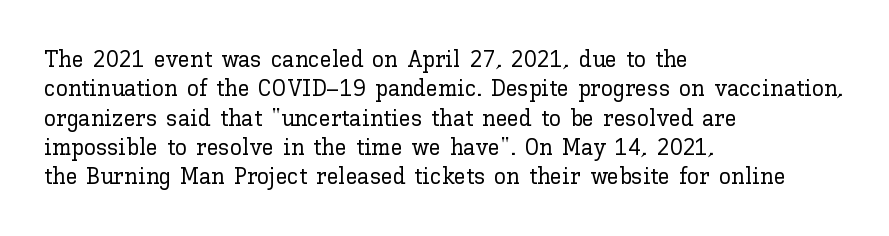
Q: Is the text italic (slanted)? A: No, it is upright.
Q: Is the text underlined? A: No.
Q: How is the paragraph aligned? A: Left-aligned.
Q: Is the spacing between letters normal or unusually wide? A: Normal.
